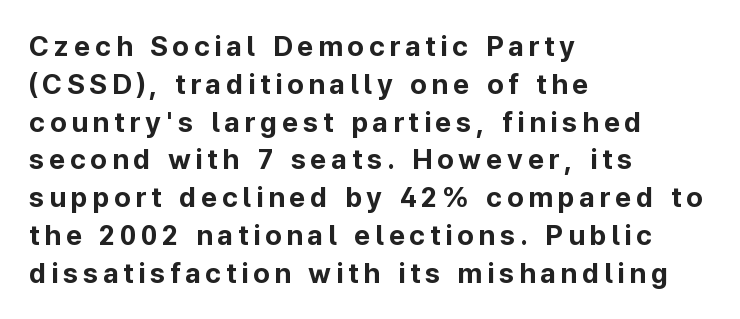
The words here are not underlined. The typeface chosen for these lines omits serifs. The letters stand straight up with perfectly vertical stems. Compared with a centered layout, this one pins lines to the left instead. Strong, thick strokes mark this as bold type.
